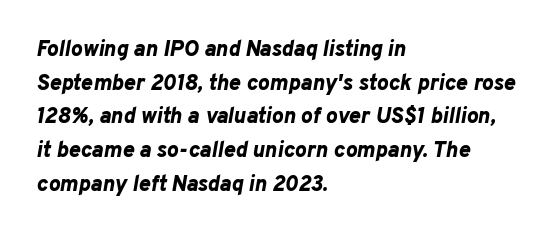
Q: Is the text bold? A: Yes.
Q: Is the text italic (slanted)? A: Yes, it leans right by about 10 degrees.
Q: Is the text underlined? A: No.
Q: How is the paragraph aligned? A: Left-aligned.
Q: Is the spacing between letters normal or unusually wide? A: Normal.
Q: Is the spacing between lines tight, normal or loose? A: Normal.
